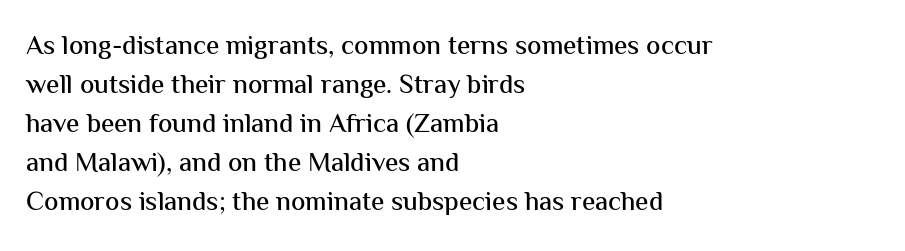
{"italic": "no", "underline": "no", "align": "left", "line_spacing": "normal", "line_spacing_ratio": 1.44, "letter_spacing": "normal", "letter_spacing_em": 0.0, "glyph_px": 27}
